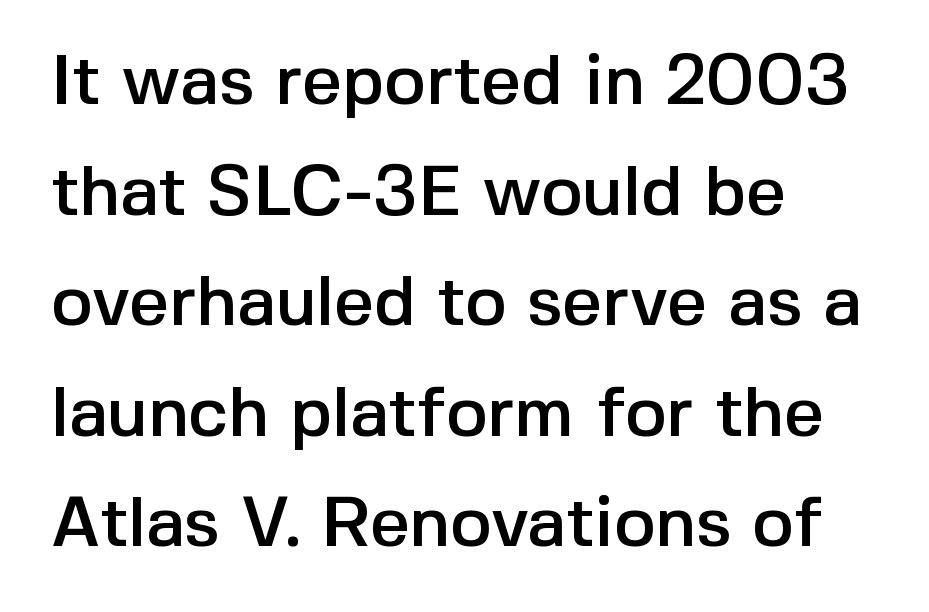
{"serif": "no", "italic": "no", "width": "normal", "x_height": "medium", "monospaced": "no", "underline": "no", "align": "left", "line_spacing": "normal", "line_spacing_ratio": 1.58, "letter_spacing": "normal", "letter_spacing_em": 0.0, "glyph_px": 70}
